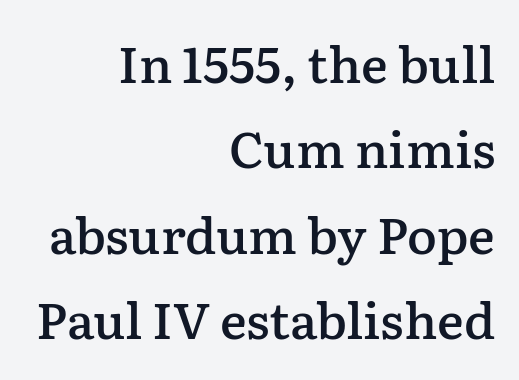
The image shows 50 px semibold serif type, upright; set right-aligned, line spacing 1.71x, normal letter spacing, not underlined; low stroke contrast and a medium x-height.
